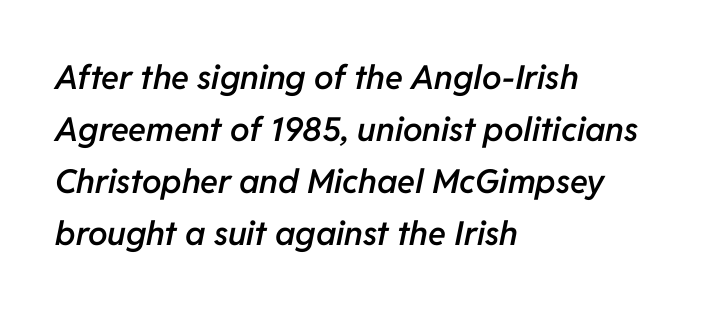
Q: Is the text bold? A: Semi-bold.
Q: Is the text italic (slanted)? A: Yes, it leans right by about 11 degrees.
Q: Is the text underlined? A: No.
Q: How is the paragraph aligned? A: Left-aligned.
Q: Is the spacing between letters normal or unusually wide? A: Normal.
Q: Is the spacing between lines tight, normal or loose? A: Normal.
Q: Width (condensed, normal, or wide)? A: Normal.
Q: Stroke contrast? A: Low.
Q: x-height? A: Medium.
Q: Monospaced? A: No.
